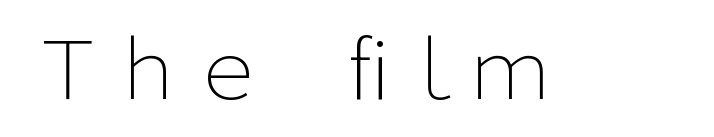
The space beneath each line is pristine and unruled. No heavy texture on the line: the type isn't bold. The font family rendered here belongs to the sans-serif group. The lettering holds an erect, upright posture throughout. Caption: standard tracking, unaltered. Note the varied advance widths — an 'i' is clearly narrower than an 'm'.
